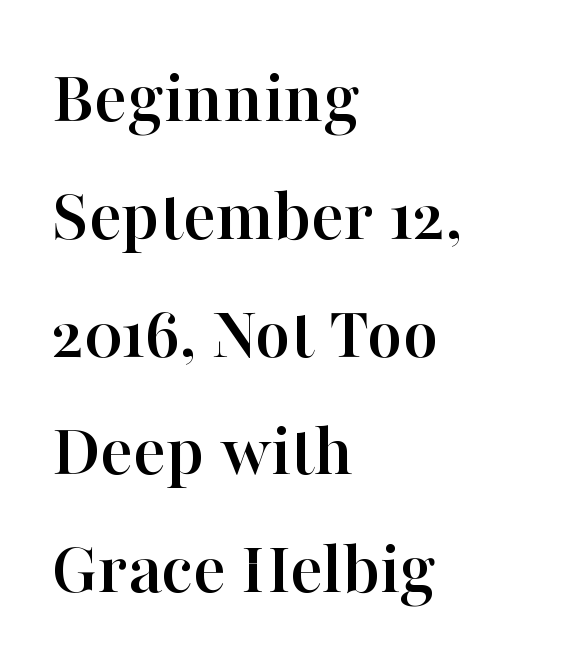
The lines in this sample share a left origin and differ only in where they stop. Tall strokes in this sample are plumb rather than angled. Decoration check: the copy has no underline. The rendering keeps characters at their native spacing. This sample keeps an unexceptional amount of space between lines.
